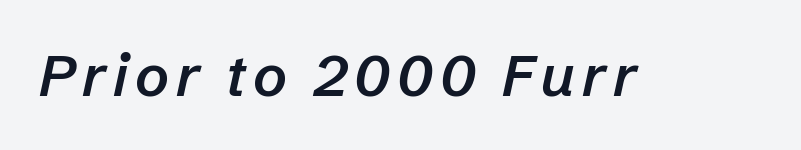
Q: Is the text bold? A: Semi-bold.
Q: Is the text italic (slanted)? A: Yes, it leans right by about 12 degrees.
Q: Is the text underlined? A: No.
Q: Width (condensed, normal, or wide)? A: Normal.
Q: Stroke contrast? A: Low.
Q: x-height? A: Medium.
Q: Monospaced? A: No.
